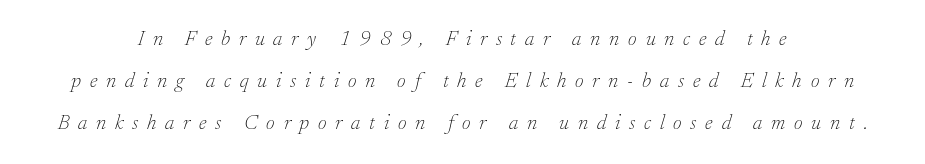
{"italic": "yes", "lean": "right", "slant_degrees": 17, "bold": "no", "underline": "no", "align": "center", "line_spacing": "loose", "line_spacing_ratio": 1.99, "letter_spacing": "wide", "letter_spacing_em": 0.42, "glyph_px": 21}
